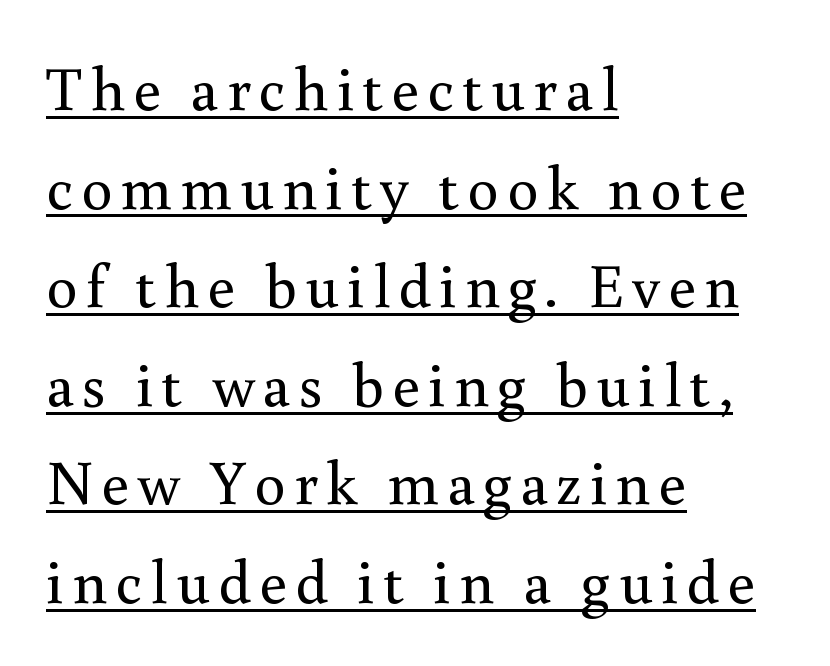
The image shows 62 px regular-weight serif type, upright; set left-aligned, normal line spacing (1.59x), underlined; medium stroke contrast and a small x-height.
